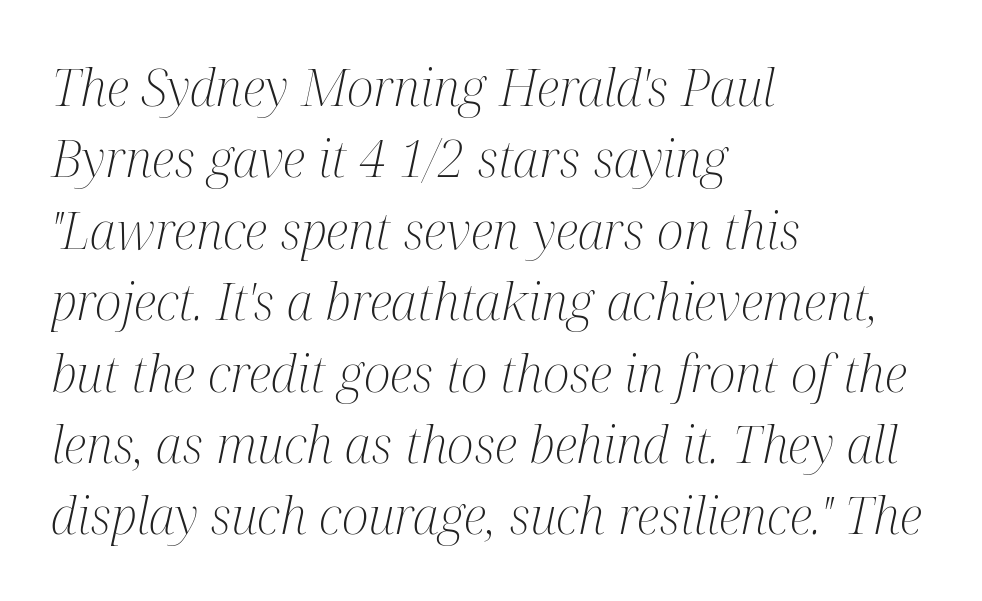
If you drew a ruler down the left edge, every line would touch it. A typesetter would call this zero additional tracking. The face looks like a standard text weight, possibly lighter. One glance says typical: line gaps are just what's usual. Clear beneath every line of the passage.
